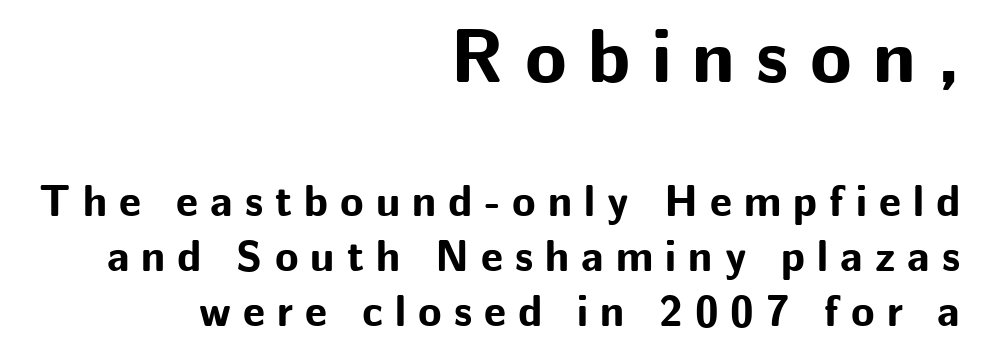
{"serif": "no", "italic": "no", "bold": "yes", "weight": "bold", "width": "normal", "stroke_contrast": "low", "x_height": "medium", "monospaced": "no", "underline": "no", "align": "right", "line_spacing": "normal", "line_spacing_ratio": 1.28, "letter_spacing": "wide", "letter_spacing_em": 0.28, "larger_block": "first", "size_ratio": 1.77, "glyph_px": 76}
